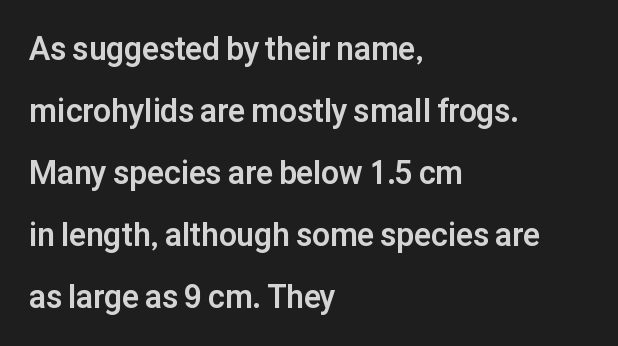
Think of a printed novel: that variable character pitch is what you see here. Descenders hang freely into open space. Is the letter spacing exaggerated? No — it looks like the ordinary default. The font family rendered here belongs to the sans-serif group. Casual observation: everything's shoved over to the left. Ascenders rise straight up at ninety degrees.
